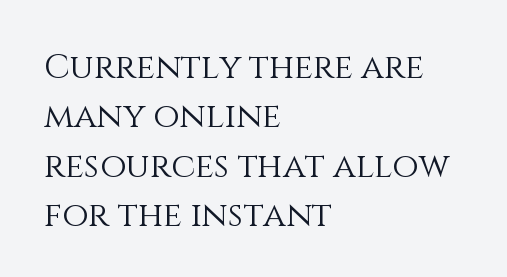
{"italic": "no", "bold": "no", "weight": "light", "width": "normal", "stroke_contrast": "medium", "x_height": "large", "monospaced": "no", "underline": "no", "align": "left", "line_spacing": "normal", "line_spacing_ratio": 1.45, "letter_spacing": "normal", "letter_spacing_em": 0.0, "glyph_px": 34}
